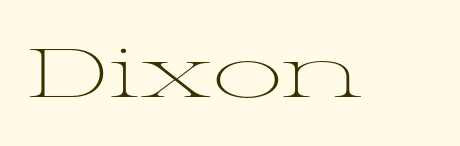
The face used here is proportionally spaced, like ordinary book or web type. Small tapered or slab feet sit at the stroke ends, so this counts as serif. The area under the type is left untouched. When letters stand straight like this, we call the style roman or upright.
